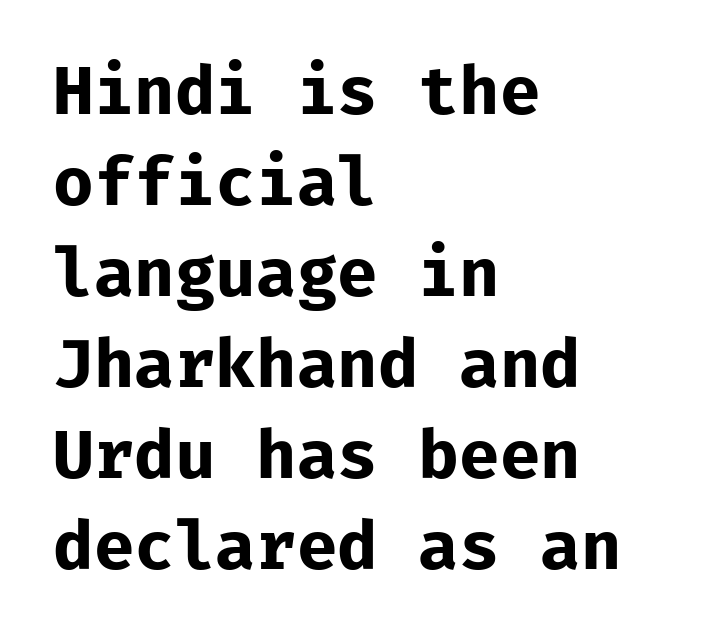
Each letter, wide or thin by design, is forced into the same width here. The rendering keeps characters at their native spacing. Clear beneath every line of the passage. Teacher's note: observe the even left margin — that is flush-left alignment. Rendered with straight, roman letterforms. What's the leading like? Ordinary, nothing unusual.
